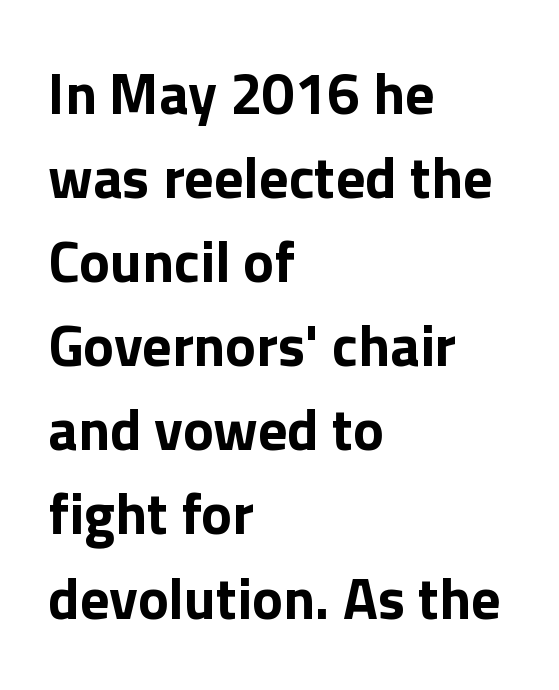
This sample uses an upright cut, with every glyph sitting square on the baseline. Type without underlining. On the weight axis this lands at bold, roughly 700. Proportional: the letters do not fall into vertical columns. Are there feet on the stems? There aren't — it's a sans.
